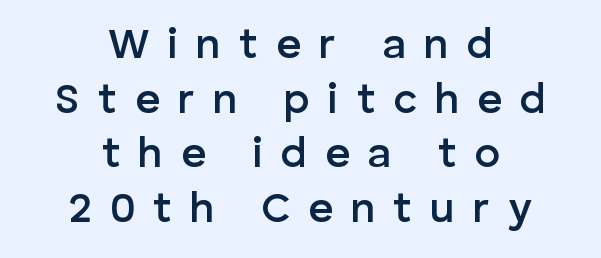
Q: Is the text bold? A: Semi-bold.
Q: Is the text italic (slanted)? A: No, it is upright.
Q: Is the typeface a serif or a sans-serif typeface? A: Sans-serif.
Q: Is the text underlined? A: No.
Q: How is the paragraph aligned? A: Centered.
Q: Is the spacing between letters normal or unusually wide? A: Unusually wide.
Q: Is the spacing between lines tight, normal or loose? A: Normal.
Q: Width (condensed, normal, or wide)? A: Normal.
Q: Stroke contrast? A: Low.
Q: x-height? A: Medium.
Q: Monospaced? A: No.
